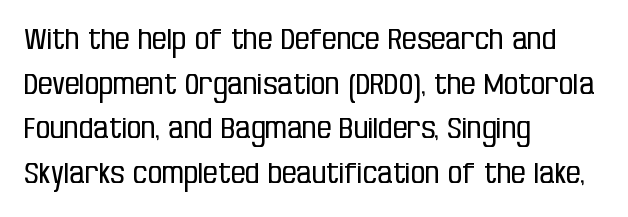
Q: Is the text bold? A: No.
Q: Is the text italic (slanted)? A: No, it is upright.
Q: Is the typeface a serif or a sans-serif typeface? A: Sans-serif.
Q: Is the text underlined? A: No.
Q: How is the paragraph aligned? A: Left-aligned.
Q: Is the spacing between letters normal or unusually wide? A: Normal.
Q: Is the spacing between lines tight, normal or loose? A: Normal.
Q: Width (condensed, normal, or wide)? A: Condensed.
Q: Stroke contrast? A: Low.
Q: x-height? A: Large.
Q: Monospaced? A: No.
